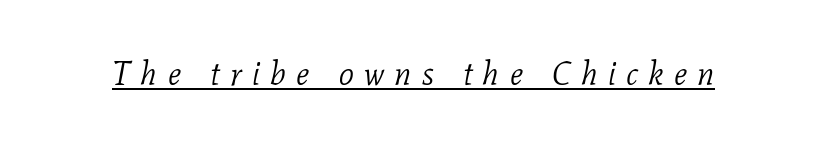
{"serif": "yes", "italic": "yes", "lean": "right", "slant_degrees": 11, "bold": "no", "weight": "light", "width": "normal", "stroke_contrast": "low", "x_height": "medium", "monospaced": "no", "underline": "yes", "letter_spacing": "wide", "letter_spacing_em": 0.31, "glyph_px": 33}
